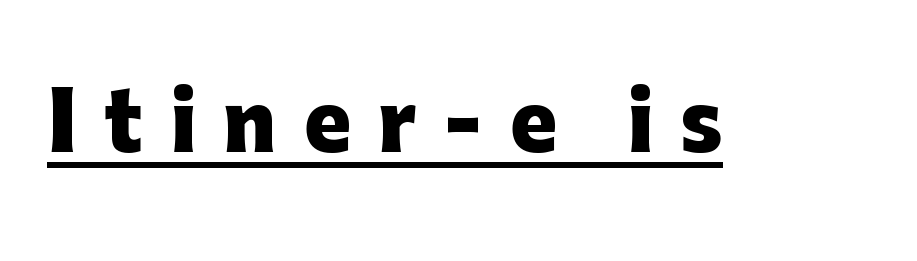
The image shows 79 px heavy sans-serif type, upright; set unusually wide letter spacing (+0.34 em), underlined; low stroke contrast and a medium x-height.
